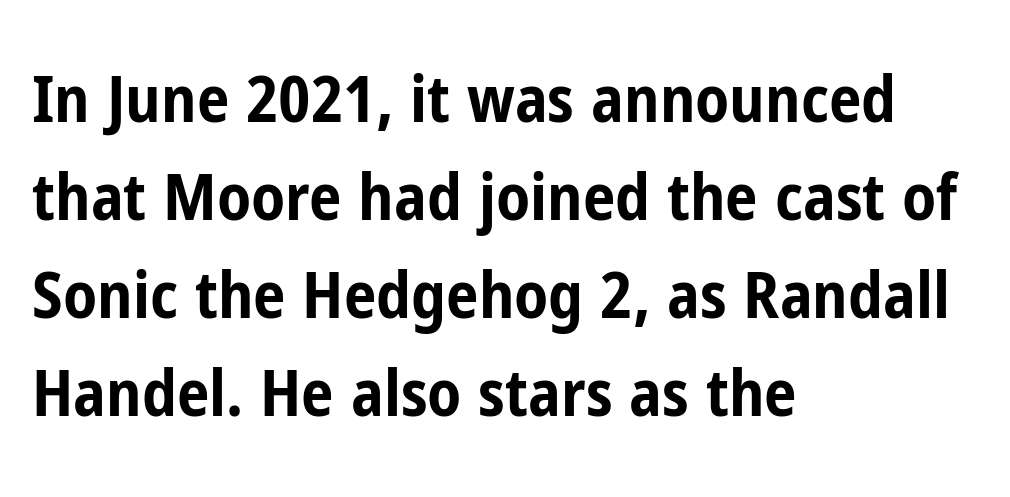
Q: Is the text bold? A: Yes.
Q: Is the text italic (slanted)? A: No, it is upright.
Q: Is the typeface a serif or a sans-serif typeface? A: Sans-serif.
Q: Is the text underlined? A: No.
Q: How is the paragraph aligned? A: Left-aligned.
Q: Is the spacing between letters normal or unusually wide? A: Normal.
Q: Is the spacing between lines tight, normal or loose? A: Normal.
Q: Width (condensed, normal, or wide)? A: Condensed.
Q: Stroke contrast? A: Low.
Q: x-height? A: Medium.
Q: Monospaced? A: No.
